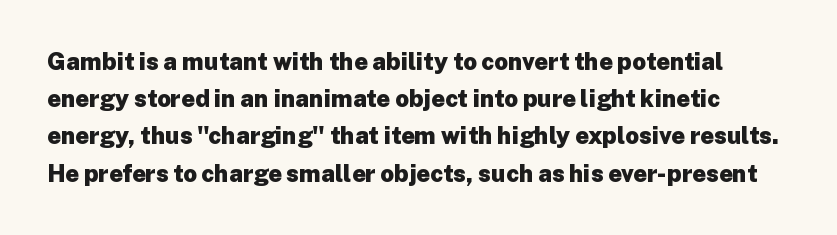
The image shows 24 px bold type, upright; set normal line spacing (1.55x), normal letter spacing, not underlined.
